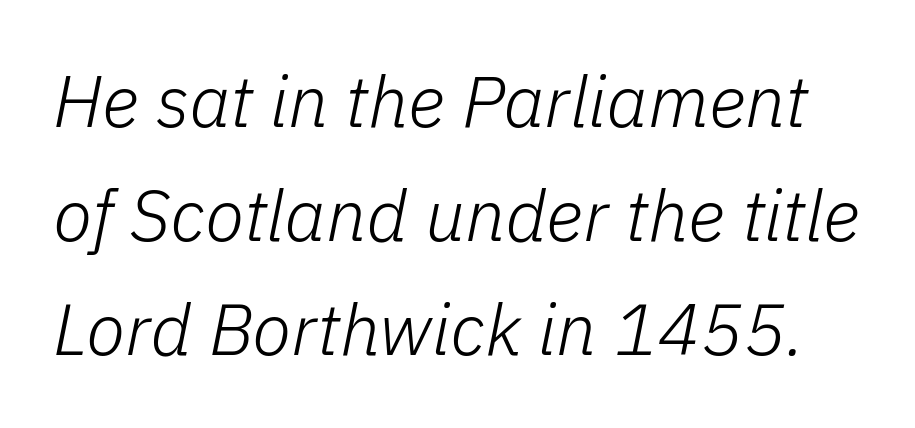
The image shows 72 px light type, italic (leaning right); set normal line spacing (1.58x), normal letter spacing, not underlined; low stroke contrast and a medium x-height.
